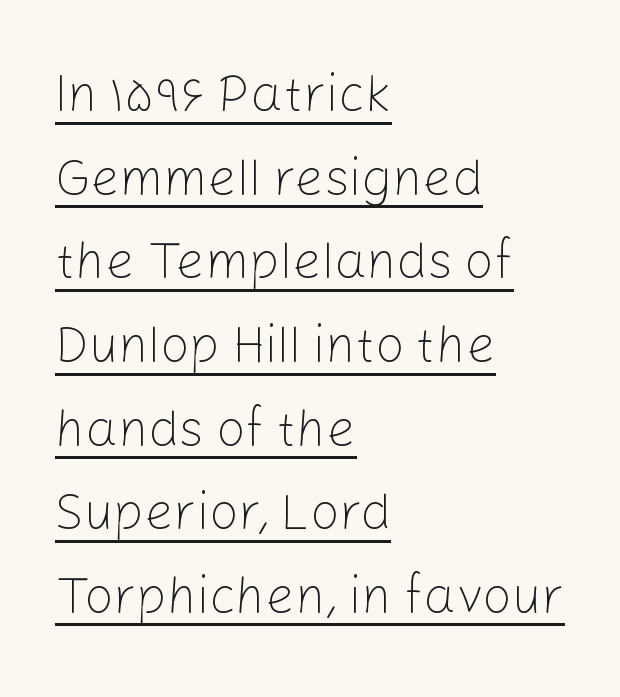
The image shows 51 px light sans-serif type, upright; set left-aligned, normal line spacing (1.64x), normal letter spacing, underlined; low stroke contrast and a medium x-height.
